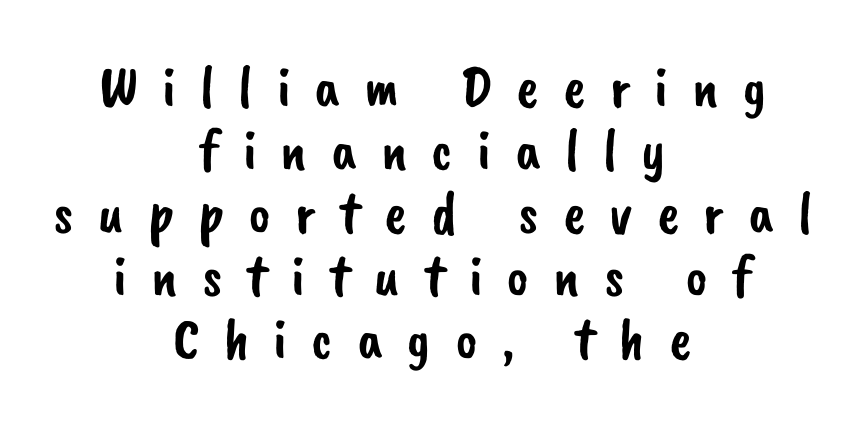
Q: Is the typeface a serif or a sans-serif typeface? A: Sans-serif.
Q: Is the text underlined? A: No.
Q: How is the paragraph aligned? A: Centered.
Q: Is the spacing between letters normal or unusually wide? A: Unusually wide.
Q: Is the spacing between lines tight, normal or loose? A: Tight.
Q: Width (condensed, normal, or wide)? A: Normal.
Q: Stroke contrast? A: Low.
Q: x-height? A: Small.
Q: Monospaced? A: No.
